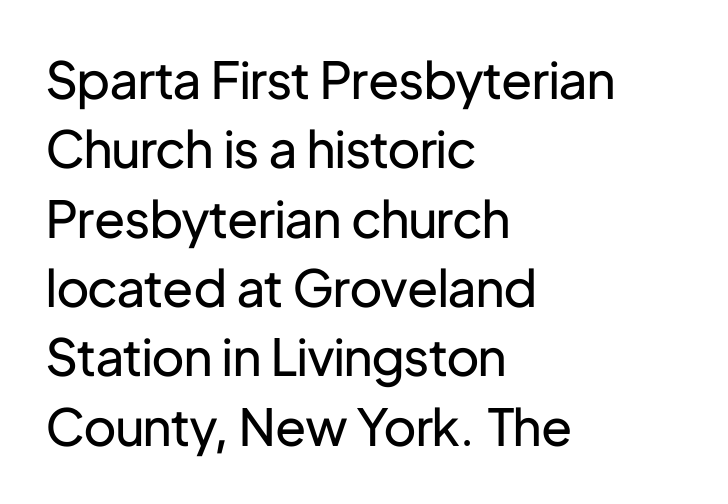
Q: Is the text bold? A: No.
Q: Is the text italic (slanted)? A: No, it is upright.
Q: Is the typeface a serif or a sans-serif typeface? A: Sans-serif.
Q: Is the text underlined? A: No.
Q: How is the paragraph aligned? A: Left-aligned.
Q: Is the spacing between letters normal or unusually wide? A: Normal.
Q: Is the spacing between lines tight, normal or loose? A: Normal.
Q: Width (condensed, normal, or wide)? A: Normal.
Q: Stroke contrast? A: Low.
Q: x-height? A: Medium.
Q: Monospaced? A: No.
